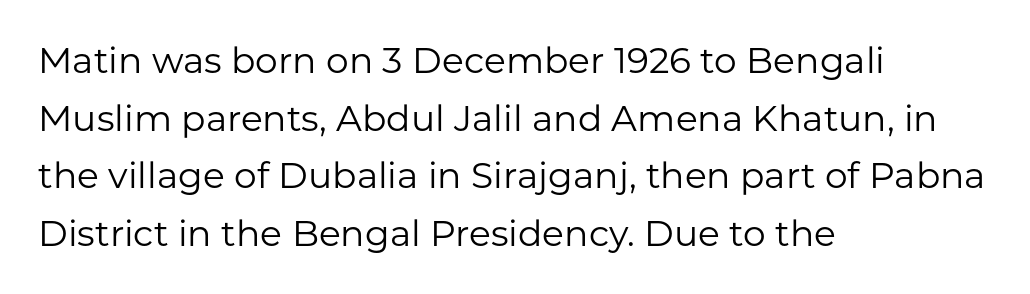
{"serif": "no", "italic": "no", "bold": "no", "weight": "regular", "width": "normal", "stroke_contrast": "low", "x_height": "medium", "monospaced": "no", "underline": "no", "align": "left", "line_spacing": "normal", "line_spacing_ratio": 1.6, "letter_spacing": "normal", "letter_spacing_em": 0.0, "glyph_px": 36}
